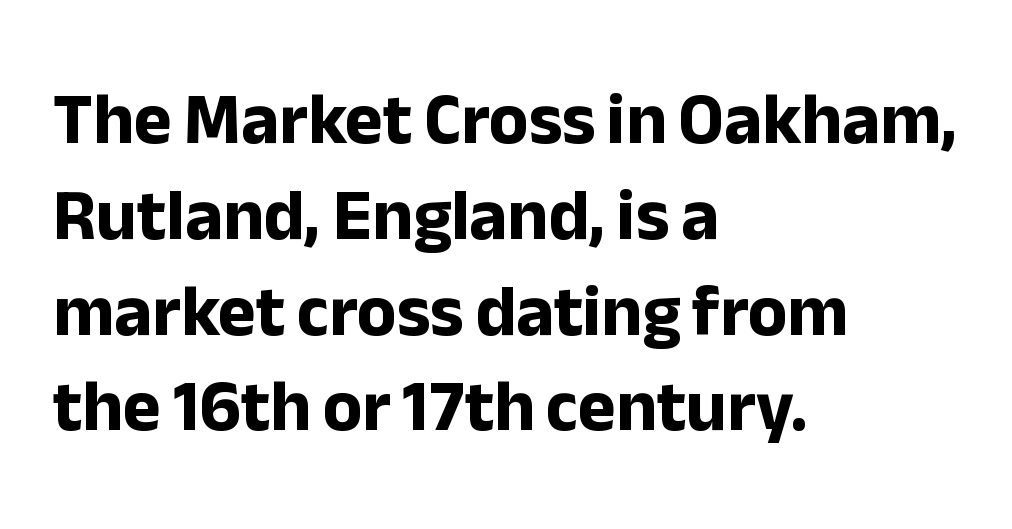
{"serif": "no", "italic": "no", "bold": "yes", "weight": "bold", "width": "normal", "stroke_contrast": "low", "x_height": "medium", "monospaced": "no", "underline": "no", "align": "left", "line_spacing": "normal", "line_spacing_ratio": 1.33, "letter_spacing": "normal", "letter_spacing_em": 0.0, "glyph_px": 72}
